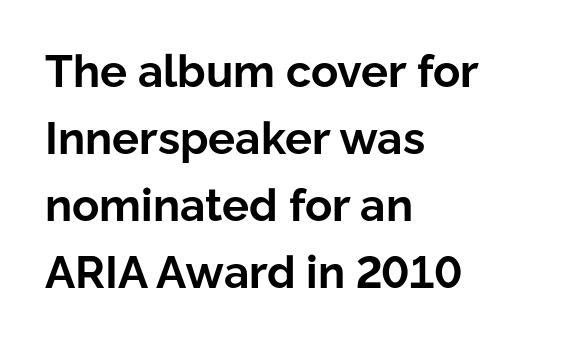
The face used here is proportionally spaced, like ordinary book or web type. Italic? Not at all — the glyphs are vertical. Alignment: flush left. In terms of letterform style, serifs are entirely absent. Look at the stroke-to-counter ratio: heavy, a bold. Vertical spacing — default.
